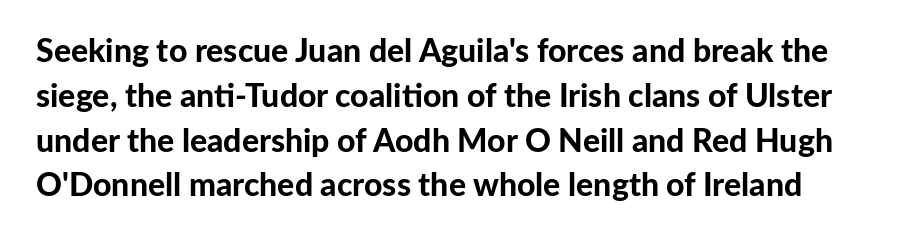
{"serif": "no", "italic": "no", "bold": "yes", "weight": "bold", "width": "normal", "stroke_contrast": "low", "x_height": "medium", "monospaced": "no", "underline": "no", "line_spacing": "normal", "line_spacing_ratio": 1.4, "letter_spacing": "normal", "letter_spacing_em": 0.0, "glyph_px": 32}
